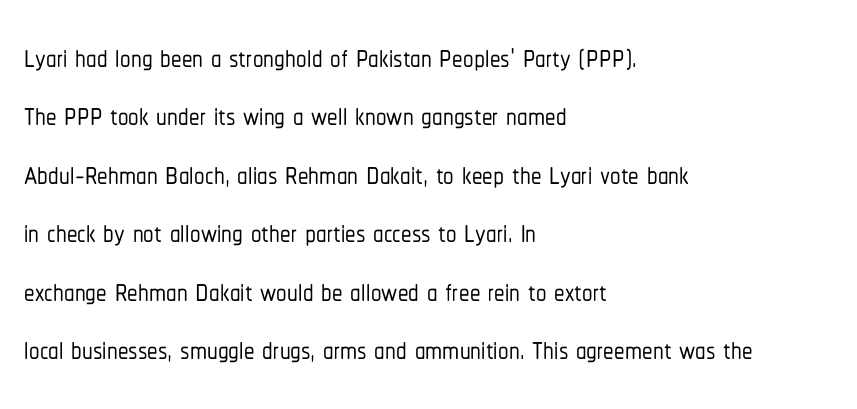
{"serif": "no", "italic": "no", "width": "condensed", "stroke_contrast": "low", "x_height": "medium", "monospaced": "no", "underline": "no", "align": "left", "line_spacing": "normal", "line_spacing_ratio": 1.39, "letter_spacing": "normal", "letter_spacing_em": 0.0, "glyph_px": 42}
